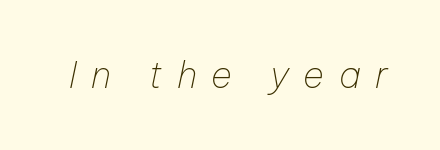
Q: Is the text bold? A: No.
Q: Is the text italic (slanted)? A: Yes, it leans right by about 12 degrees.
Q: Is the text underlined? A: No.
Q: Is the spacing between letters normal or unusually wide? A: Unusually wide.
Q: Width (condensed, normal, or wide)? A: Normal.
Q: Stroke contrast? A: Low.
Q: x-height? A: Medium.
Q: Monospaced? A: No.
